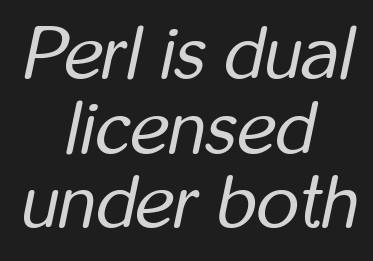
Designer's note — italics engaged. Both edges are ragged and mirror each other, which tells us the setting is centered. The rendering uses natural spacing where letterforms have individual widths. This block would grow much taller if given ordinary leading; it's compressed now. Plain, unruled lines of type. Nobody touched the tracking dial on this one.
